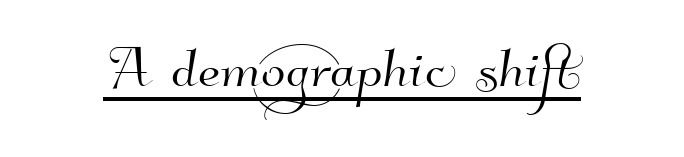
{"serif": "no", "width": "normal", "stroke_contrast": "high", "x_height": "small", "monospaced": "no", "underline": "yes", "letter_spacing": "normal", "letter_spacing_em": 0.0, "glyph_px": 72}
